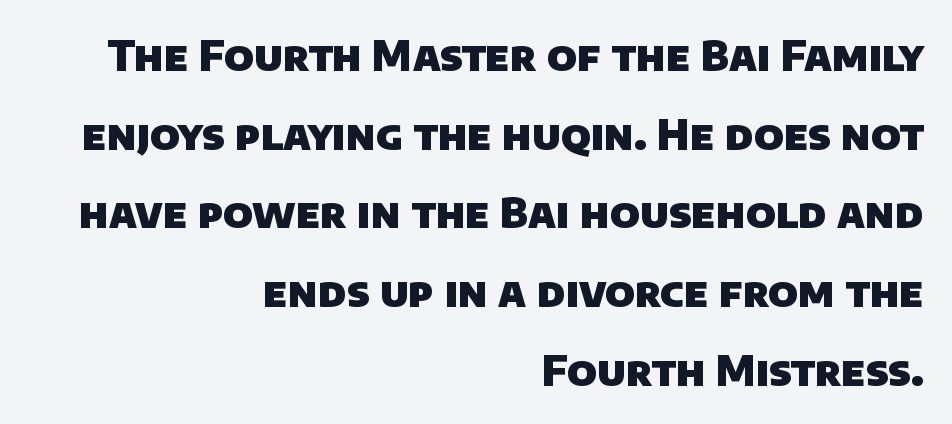
Q: Is the text bold? A: Yes.
Q: Is the typeface a serif or a sans-serif typeface? A: Sans-serif.
Q: Is the text underlined? A: No.
Q: How is the paragraph aligned? A: Right-aligned.
Q: Is the spacing between letters normal or unusually wide? A: Normal.
Q: Is the spacing between lines tight, normal or loose? A: Loose.
Q: Width (condensed, normal, or wide)? A: Normal.
Q: Stroke contrast? A: Low.
Q: x-height? A: Large.
Q: Monospaced? A: No.
